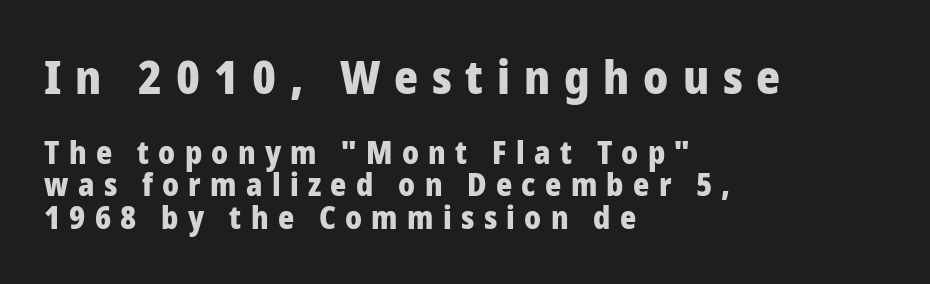
Q: Is the text bold? A: Yes.
Q: Is the text italic (slanted)? A: No, it is upright.
Q: Is the typeface a serif or a sans-serif typeface? A: Sans-serif.
Q: Is the text underlined? A: No.
Q: How is the paragraph aligned? A: Left-aligned.
Q: Is the spacing between letters normal or unusually wide? A: Unusually wide.
Q: Is the spacing between lines tight, normal or loose? A: Tight.
Q: Which block of text is set in a larger size, the first (top) or the second (bottom)? A: The first (top) one.
Q: Width (condensed, normal, or wide)? A: Normal.
Q: Stroke contrast? A: Low.
Q: x-height? A: Medium.
Q: Monospaced? A: No.
